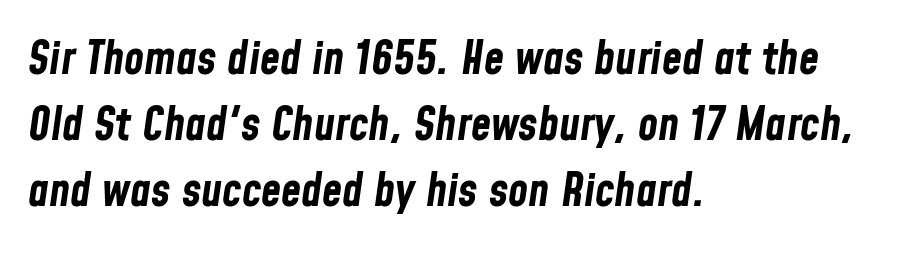
{"italic": "yes", "lean": "right", "slant_degrees": 8, "bold": "yes", "weight": "bold", "width": "condensed", "stroke_contrast": "low", "x_height": "medium", "monospaced": "no", "underline": "no", "align": "left", "line_spacing": "normal", "line_spacing_ratio": 1.43, "letter_spacing": "normal", "letter_spacing_em": 0.0, "glyph_px": 46}
